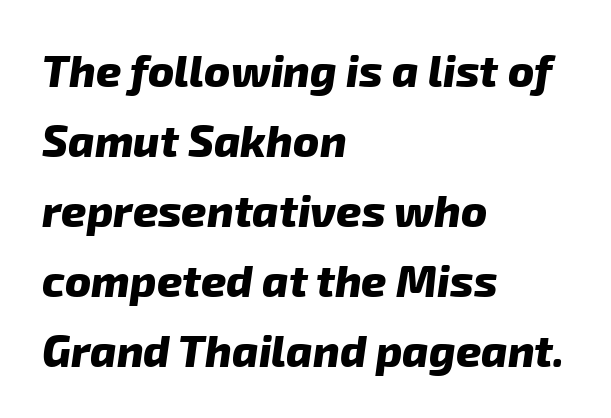
{"serif": "no", "bold": "yes", "weight": "heavy", "width": "normal", "stroke_contrast": "low", "x_height": "medium", "monospaced": "no", "underline": "no", "align": "left", "line_spacing": "normal", "line_spacing_ratio": 1.59, "letter_spacing": "normal", "letter_spacing_em": 0.0, "glyph_px": 44}
